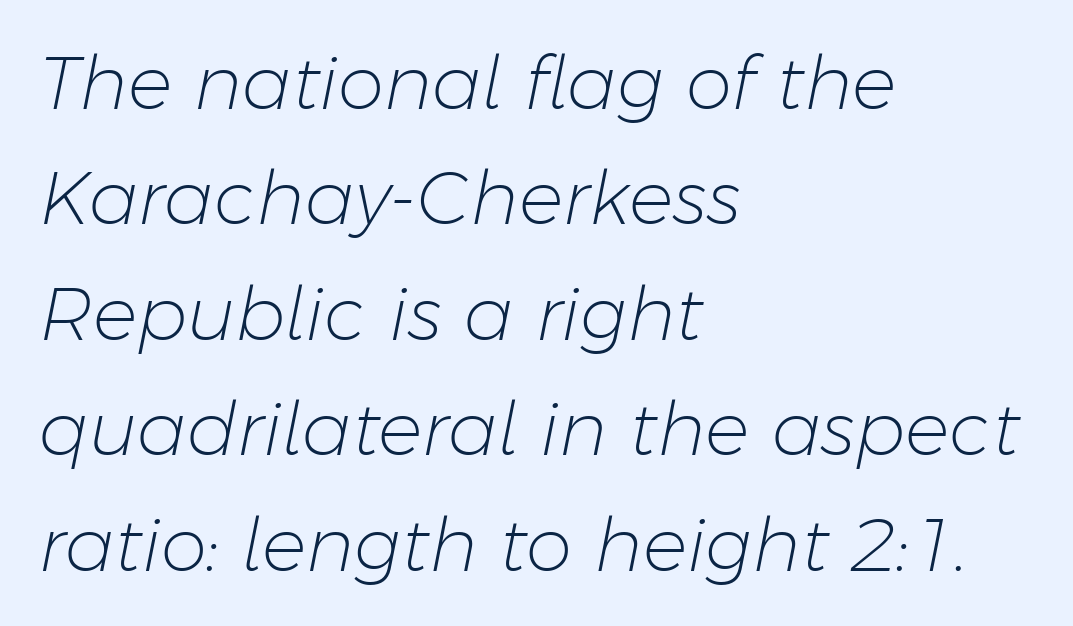
Q: Is the text bold? A: No.
Q: Is the text italic (slanted)? A: Yes, it leans right by about 11 degrees.
Q: Is the text underlined? A: No.
Q: How is the paragraph aligned? A: Left-aligned.
Q: Is the spacing between letters normal or unusually wide? A: Normal.
Q: Is the spacing between lines tight, normal or loose? A: Normal.
Q: Width (condensed, normal, or wide)? A: Normal.
Q: Stroke contrast? A: Low.
Q: x-height? A: Medium.
Q: Monospaced? A: No.
